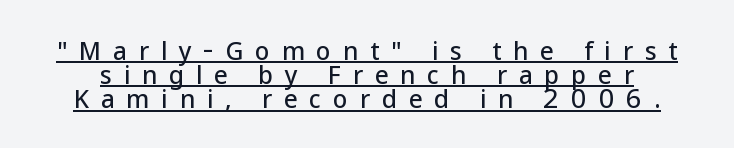
Q: Is the text italic (slanted)? A: No, it is upright.
Q: Is the text underlined? A: Yes.
Q: Is the spacing between letters normal or unusually wide? A: Unusually wide.
Q: Is the spacing between lines tight, normal or loose? A: Tight.
